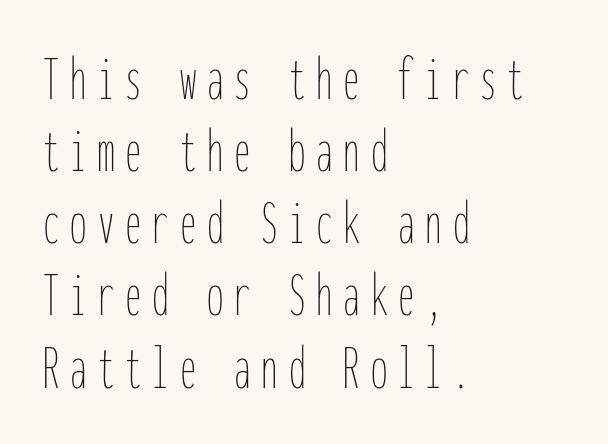
The image shows 65 px thin, condensed type, upright, monospaced; set left-aligned, tight line spacing (1.11x), not underlined; low stroke contrast and a medium x-height.
